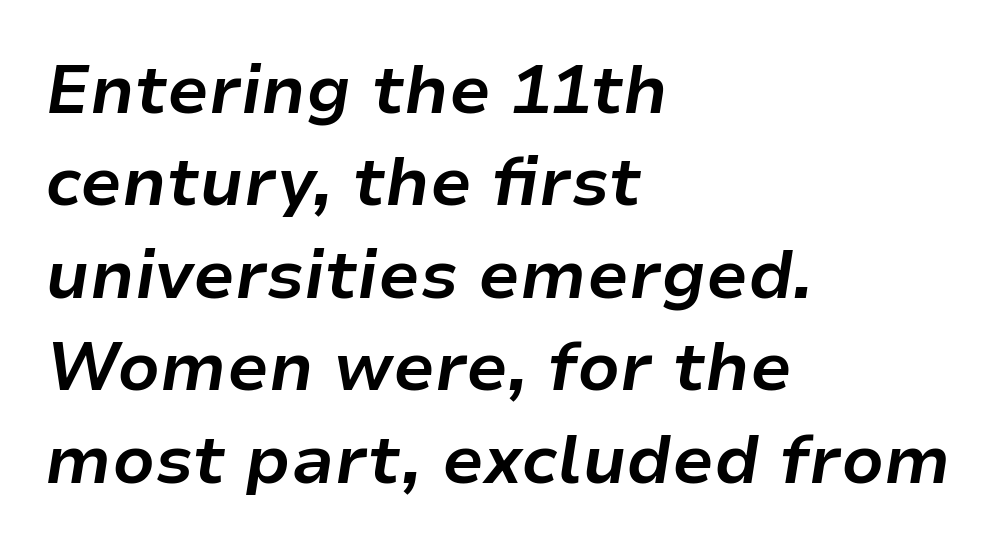
The image shows 67 px bold type, italic (leaning right); set left-aligned, normal line spacing (1.38x), normal letter spacing, not underlined; low stroke contrast and a medium x-height.
